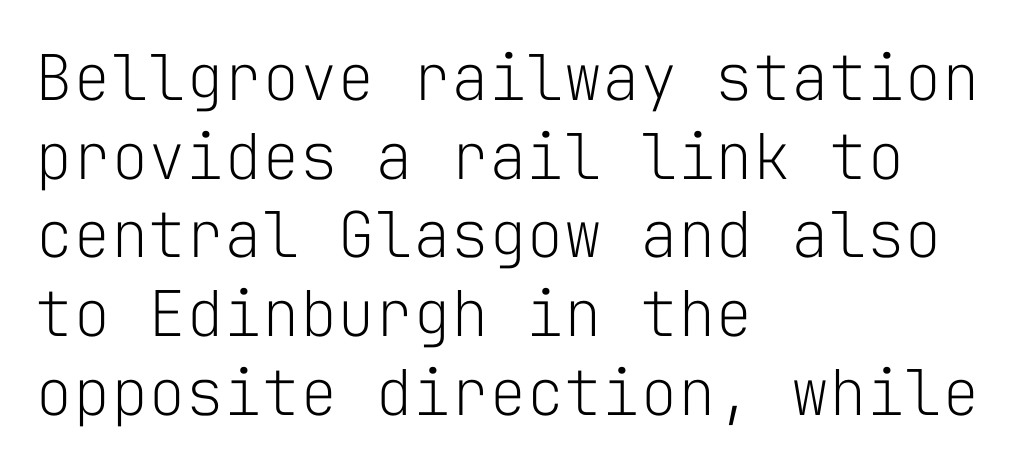
Vertical strokes here are truly vertical. Stroke mass is kept to a normal reading level or below. Tracking here is standard; glyphs follow each other at the usual distance. I'd call this a sans setting — the letters go barefoot. Alignment: flush left. The zone under the glyphs is completely vacant.
